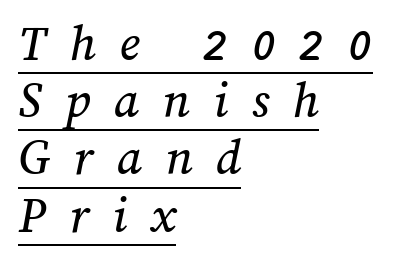
These lines are rendered in a variable-pitch font. A baseline rule has been typeset under these characters. Students, note that the glyphs here are deliberately spaced far apart. A student would call this left alignment; a typographer would say flush left, rag right.
